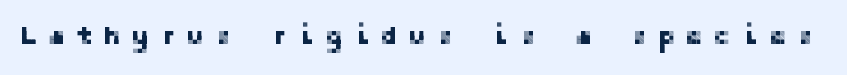
Quick note: underline off. Each word looks stretched out because of the extra space between its letters. The lettering holds an erect, upright posture throughout.
